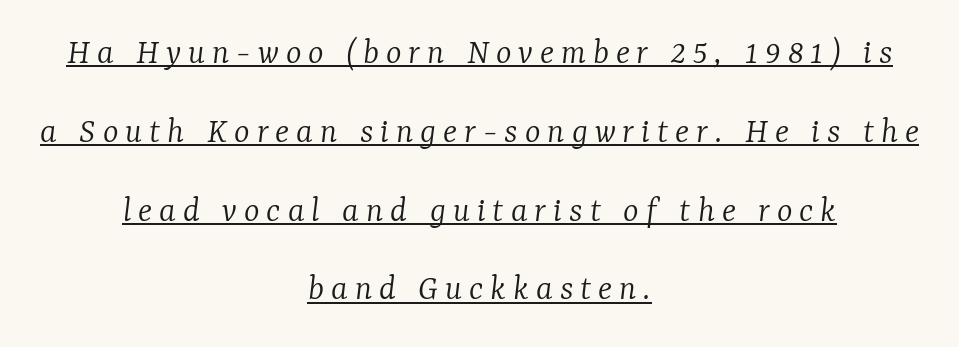
The image shows 37 px light serif type, italic (leaning right); set centered, loose line spacing (2.13x), underlined; low stroke contrast and a medium x-height.
